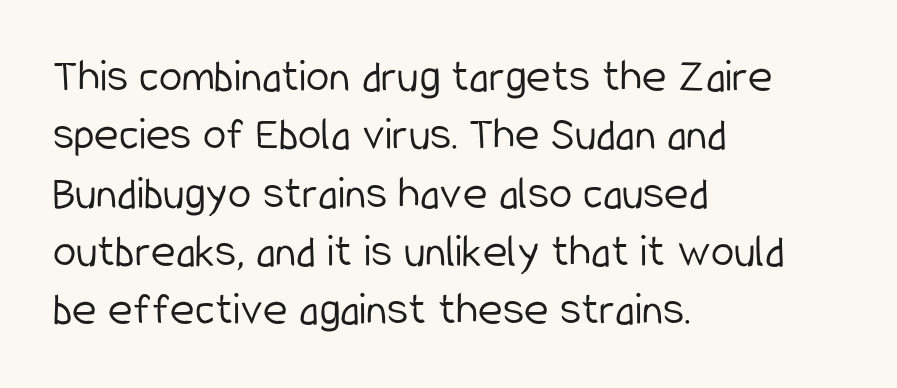
Q: Is the text bold? A: No.
Q: Is the text italic (slanted)? A: No, it is upright.
Q: Is the typeface a serif or a sans-serif typeface? A: Sans-serif.
Q: Is the text underlined? A: No.
Q: How is the paragraph aligned? A: Left-aligned.
Q: Is the spacing between letters normal or unusually wide? A: Normal.
Q: Width (condensed, normal, or wide)? A: Condensed.
Q: Stroke contrast? A: Low.
Q: x-height? A: Medium.
Q: Monospaced? A: No.
